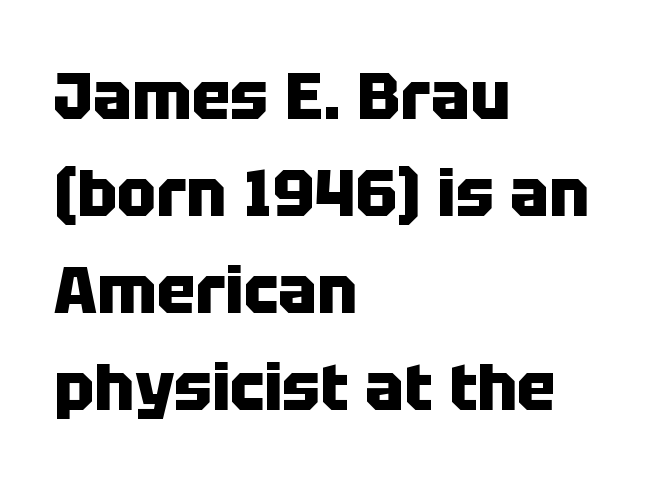
The image shows 65 px heavy sans-serif type, upright; set left-aligned, normal line spacing (1.49x), normal letter spacing, not underlined; low stroke contrast and a large x-height.
